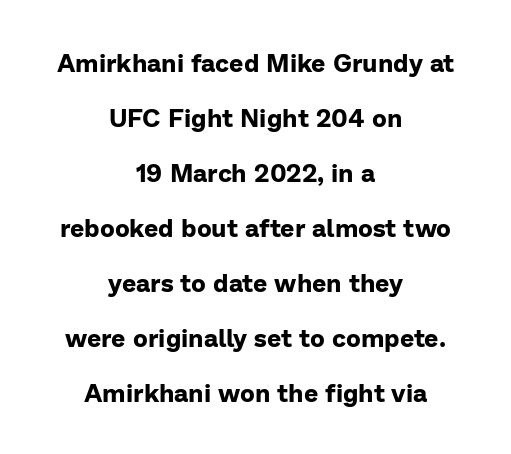
Reading down the column, the eye jumps a long way to each next line. Where is the straight margin? There isn't one; the lines are centered. Look at the tracking — it's just the regular setting, nothing added. Quick note: underline off. On the weight axis this lands at bold, roughly 700.
